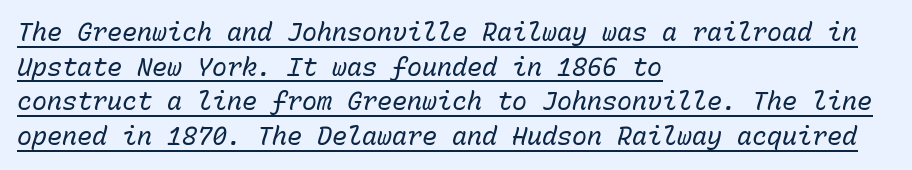
The image shows 25 px text type, italic (leaning right); set left-aligned, normal line spacing (1.39x), normal letter spacing, underlined.
